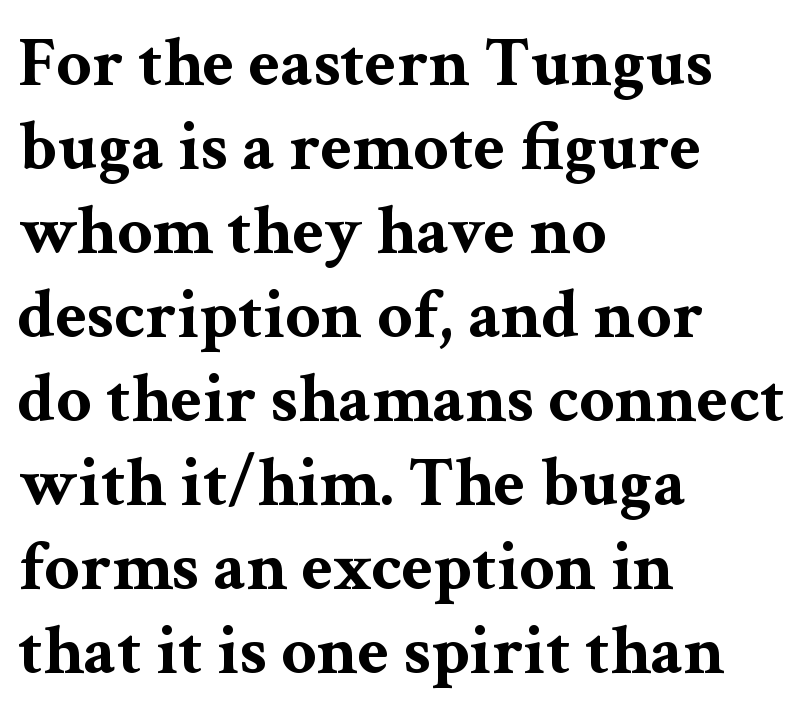
Q: Is the text bold? A: Yes.
Q: Is the text italic (slanted)? A: No, it is upright.
Q: Is the typeface a serif or a sans-serif typeface? A: Serif.
Q: Is the text underlined? A: No.
Q: How is the paragraph aligned? A: Left-aligned.
Q: Is the spacing between letters normal or unusually wide? A: Normal.
Q: Width (condensed, normal, or wide)? A: Wide.
Q: Stroke contrast? A: Medium.
Q: x-height? A: Medium.
Q: Monospaced? A: No.
